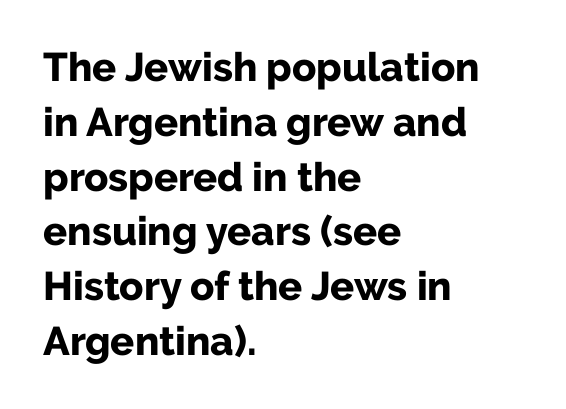
The font's upright variant was chosen for this text. A normal amount of white space separates one row of letters from the next. Examine the stroke ends and you'll find no serifs. The rendering anchors every line to the left-hand side. You could not count columns in this text — the font is proportionally spaced. The sample has been set heavy, in full bold.
